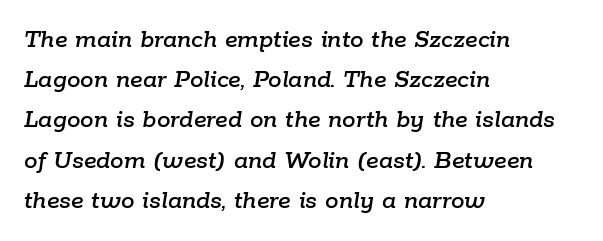
{"italic": "yes", "lean": "right", "slant_degrees": 9, "underline": "no", "align": "left", "line_spacing": "normal", "line_spacing_ratio": 1.49, "letter_spacing": "normal", "letter_spacing_em": 0.0, "glyph_px": 27}
